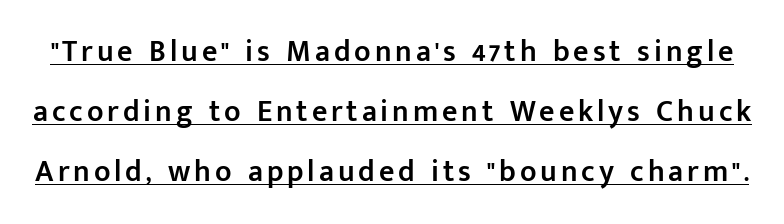
{"serif": "no", "italic": "no", "bold": "semi", "weight": "semibold", "width": "normal", "stroke_contrast": "low", "x_height": "medium", "monospaced": "no", "underline": "yes", "line_spacing": "loose", "line_spacing_ratio": 2.0, "glyph_px": 30}
